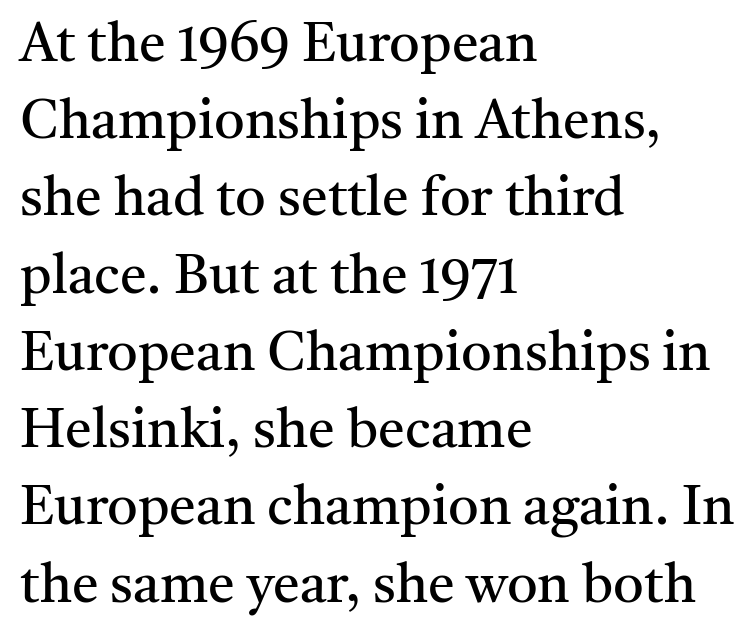
{"serif": "yes", "italic": "no", "bold": "no", "weight": "regular", "width": "normal", "stroke_contrast": "medium", "x_height": "medium", "monospaced": "no", "underline": "no", "align": "left", "line_spacing": "normal", "line_spacing_ratio": 1.43, "letter_spacing": "normal", "letter_spacing_em": 0.0, "glyph_px": 54}
